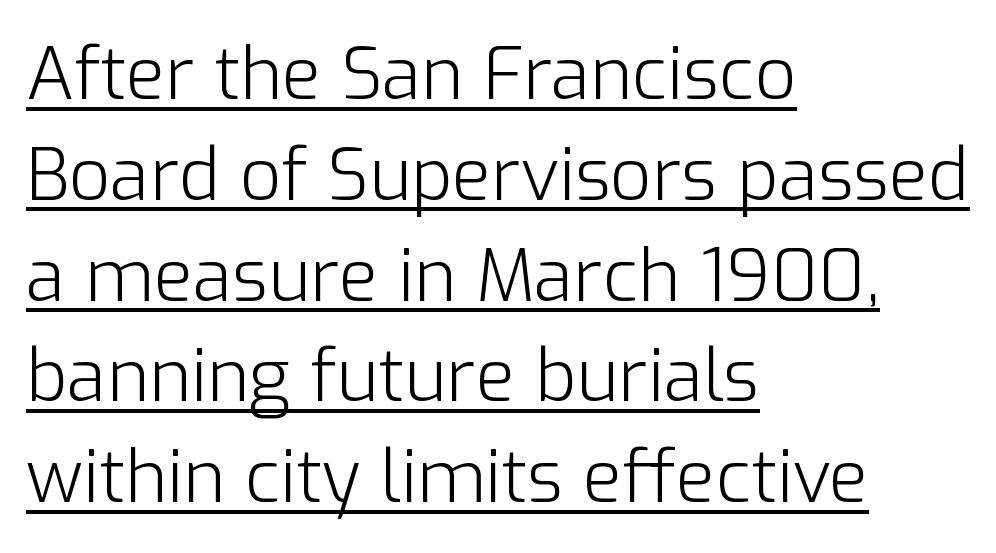
Baseline-to-baseline distance is the conventional proportion of letter height. Every word sits above its own underline. Here the designer chose a conventional face with non-uniform glyph widths. Leftover space on each line is placed entirely after the last word.
